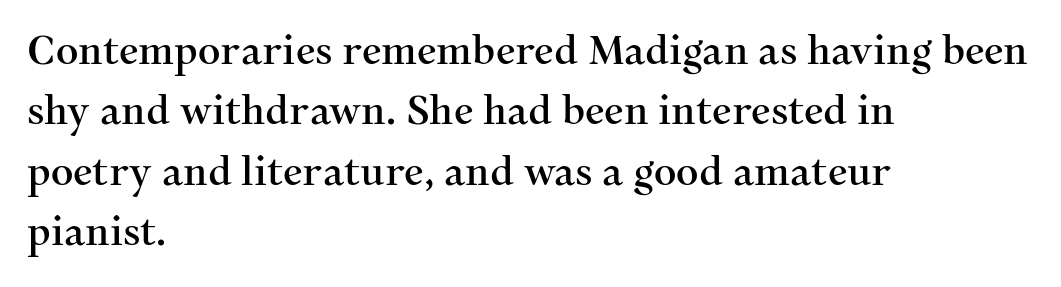
The image shows 39 px serif type, upright; set left-aligned, normal line spacing (1.55x), normal letter spacing, not underlined; medium stroke contrast and a medium x-height.
